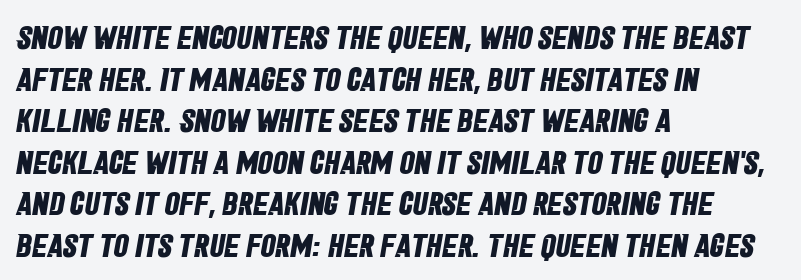
{"serif": "no", "bold": "yes", "weight": "bold", "width": "condensed", "stroke_contrast": "low", "x_height": "large", "monospaced": "no", "underline": "no", "align": "left", "line_spacing": "normal", "line_spacing_ratio": 1.26, "letter_spacing": "normal", "letter_spacing_em": 0.0, "glyph_px": 33}
